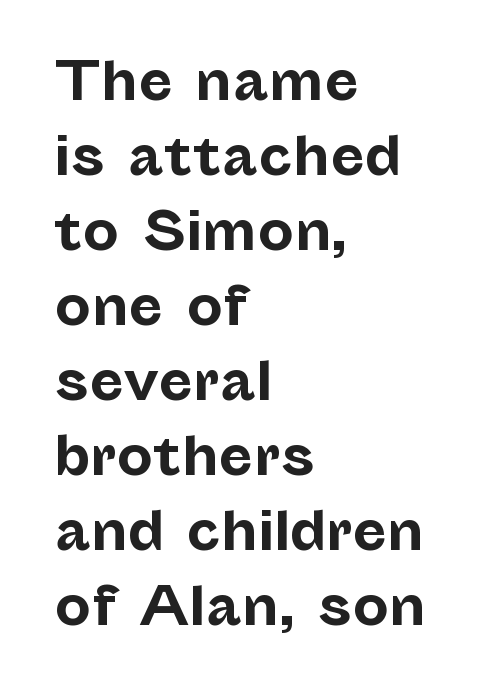
The passage shown is typed in a proportional face where columns would drift. It's the straight-up-and-down kind of type. These lines sit exactly where default settings would place them. There is no visible air inserted between adjacent glyphs. This rendering employs a face without finishing strokes, i.e., a sans-serif. Each line starts at the same left margin while the right side varies.
